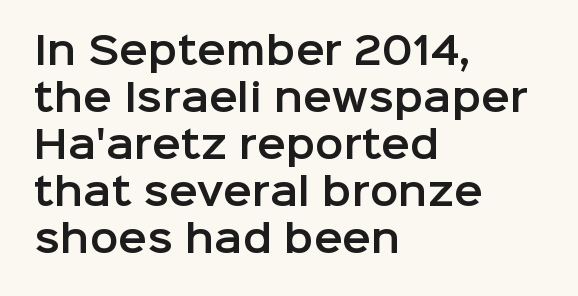
The image shows 38 px sans-serif type, upright; set left-aligned, line spacing 1.24x, normal letter spacing, not underlined; low stroke contrast and a medium x-height.
